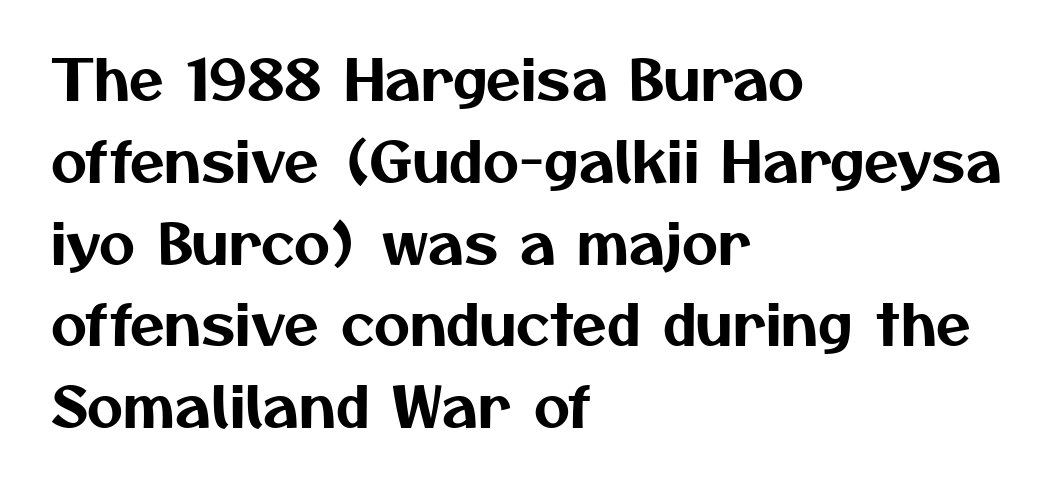
{"serif": "no", "width": "normal", "stroke_contrast": "medium", "x_height": "medium", "monospaced": "no", "underline": "no", "align": "left", "line_spacing": "normal", "line_spacing_ratio": 1.46, "letter_spacing": "normal", "letter_spacing_em": 0.0, "glyph_px": 56}
